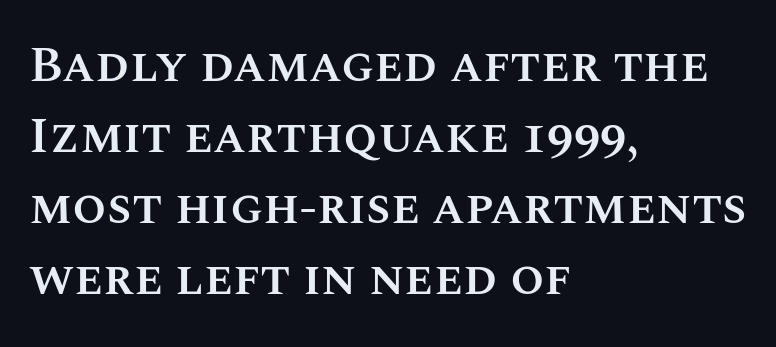
{"italic": "no", "bold": "semi", "weight": "semibold", "width": "normal", "stroke_contrast": "medium", "x_height": "large", "monospaced": "no", "underline": "no", "align": "left", "line_spacing": "normal", "line_spacing_ratio": 1.45, "letter_spacing": "normal", "letter_spacing_em": 0.0, "glyph_px": 49}
